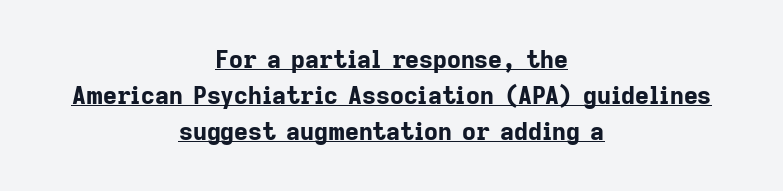
The image shows 24 px bold type, upright; set centered, normal line spacing (1.5x), normal letter spacing, underlined.
